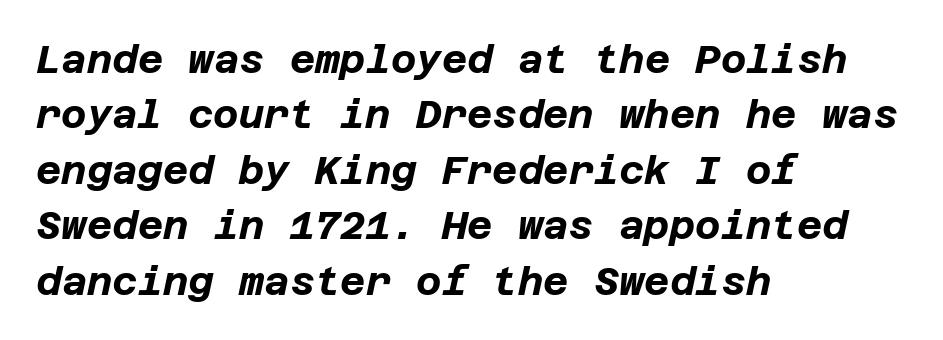
The image shows 39 px bold type, italic (leaning right); set left-aligned, normal line spacing (1.42x), normal letter spacing, not underlined; low stroke contrast and a large x-height.
